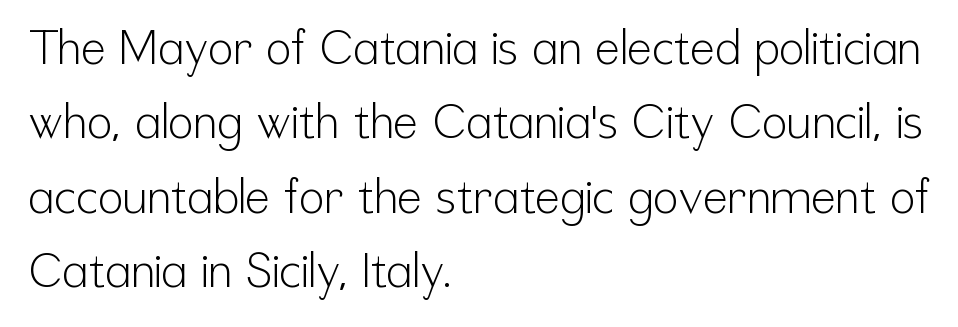
Q: Is the text bold? A: No.
Q: Is the text italic (slanted)? A: No, it is upright.
Q: Is the typeface a serif or a sans-serif typeface? A: Sans-serif.
Q: Is the text underlined? A: No.
Q: How is the paragraph aligned? A: Left-aligned.
Q: Is the spacing between letters normal or unusually wide? A: Normal.
Q: Is the spacing between lines tight, normal or loose? A: Normal.
Q: Width (condensed, normal, or wide)? A: Condensed.
Q: Stroke contrast? A: Low.
Q: x-height? A: Medium.
Q: Monospaced? A: No.
